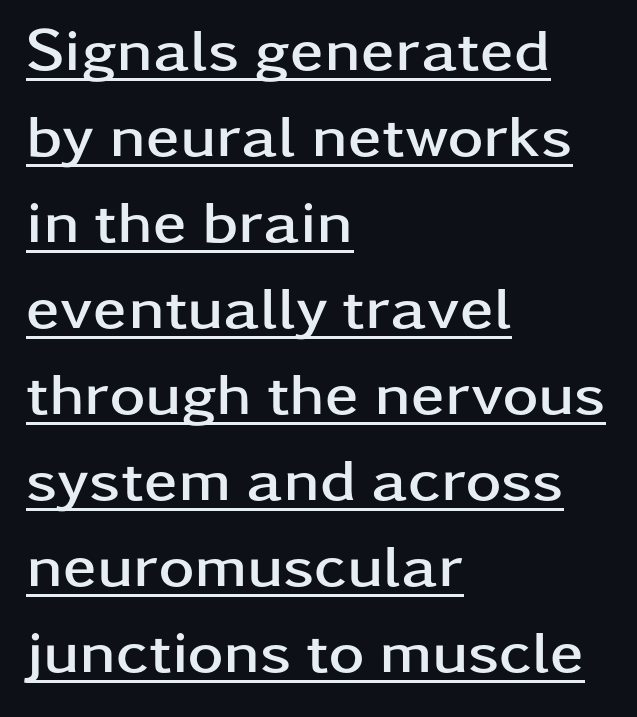
Beneath each row of characters lies a ruled line. Grotesque or geometric, the face here clearly has no serifs. The lines in this sample share a left origin and differ only in where they stop. Tracking here is standard; glyphs follow each other at the usual distance. Is this a fixed-width face? No — the glyphs have proportional, varying widths.
